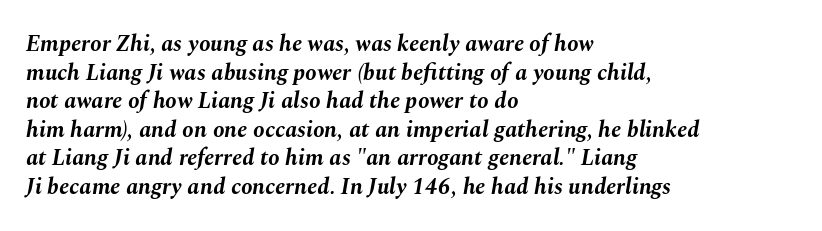
The image shows 23 px bold type, italic (leaning right); set left-aligned, line spacing 1.24x, normal letter spacing, not underlined.
